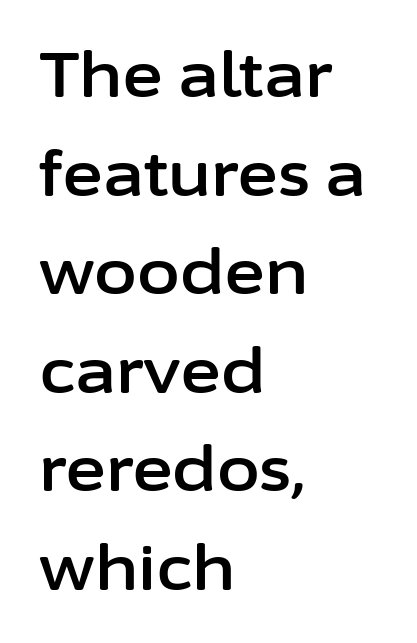
{"serif": "no", "italic": "no", "width": "normal", "stroke_contrast": "low", "x_height": "medium", "monospaced": "no", "underline": "no", "align": "left", "line_spacing": "normal", "line_spacing_ratio": 1.59, "letter_spacing": "normal", "letter_spacing_em": 0.0, "glyph_px": 62}
